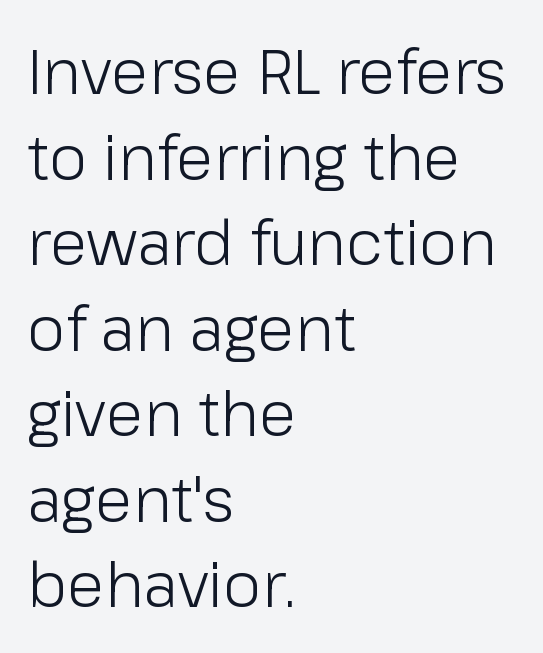
Regular leading. Posture: straight, roman, zero tilt. No extra tracking has been applied to these lines. Classification — sans serif. This sample has the flowing, uneven cadence of proportional lettering. Anything drawn beneath the words? Only blank space.
